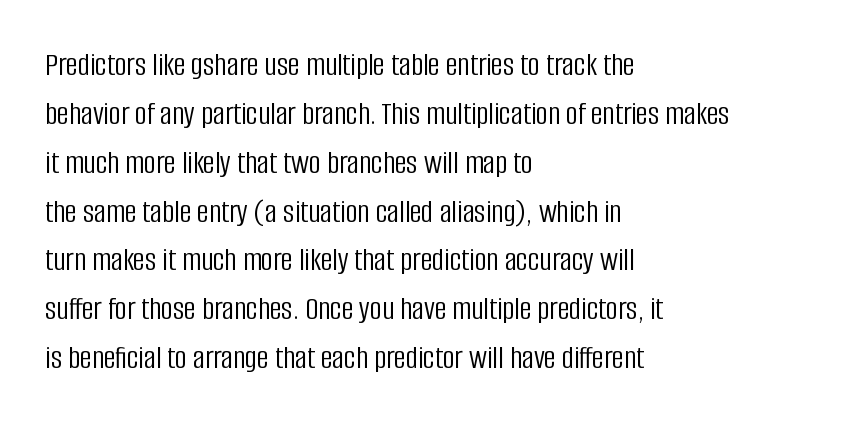
{"serif": "no", "italic": "no", "bold": "no", "weight": "light", "width": "condensed", "stroke_contrast": "low", "x_height": "large", "monospaced": "no", "underline": "no", "align": "left", "line_spacing": "normal", "line_spacing_ratio": 1.48, "letter_spacing": "normal", "letter_spacing_em": 0.0, "glyph_px": 33}
